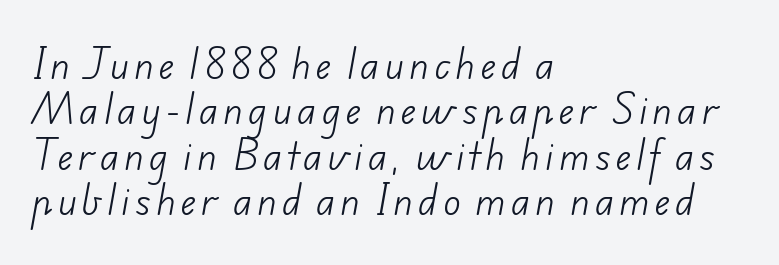
Alignment: flush left. This block has exactly the height ordinary leading produces. Is this a heavy cut? Hardly; it is regular or lighter. The letters carry no serifs — their stems end cleanly without finishing strokes. Varying glyph widths throughout — classic text-font behaviour.
